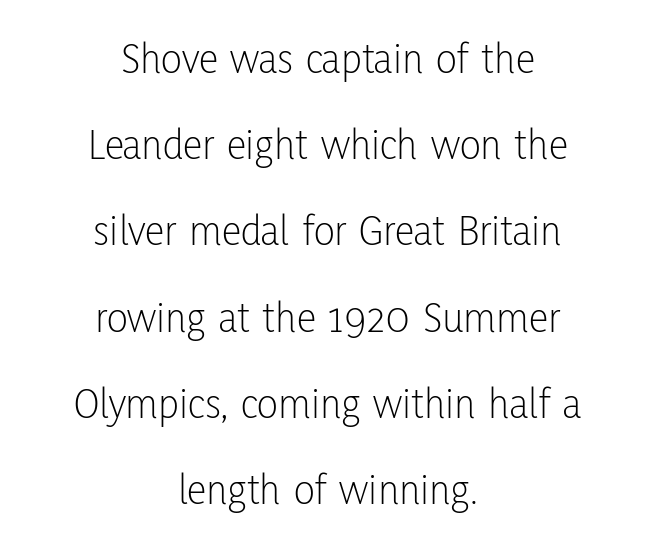
Font category for this specimen: sans-serif. Each line is balanced around a shared central axis. Italic? Not at all — the glyphs are vertical. The passage shown is typed in a proportional face where columns would drift.
